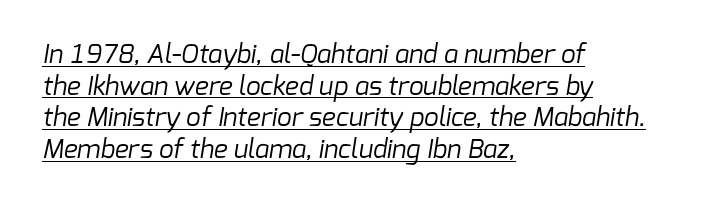
Reading down the block, your eye returns to a fixed left position each line. Spacing between characters is what you'd get straight out of the box. Letters have the restrained weight of plain body copy at most. The specimen includes a rule beneath the text block's lines.
